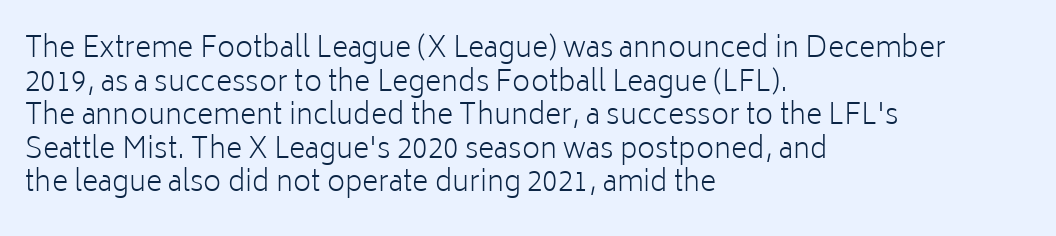
Check where the strokes stop: nothing finishes them off — pure sans. Honestly, the letter spacing is just normal — you wouldn't notice it. Just letters on the line, the space beneath them empty. You could not count columns in this text — the font is proportionally spaced. A student would call this left alignment; a typographer would say flush left, rag right. You can tell it's not italic because the verticals are truly vertical.
